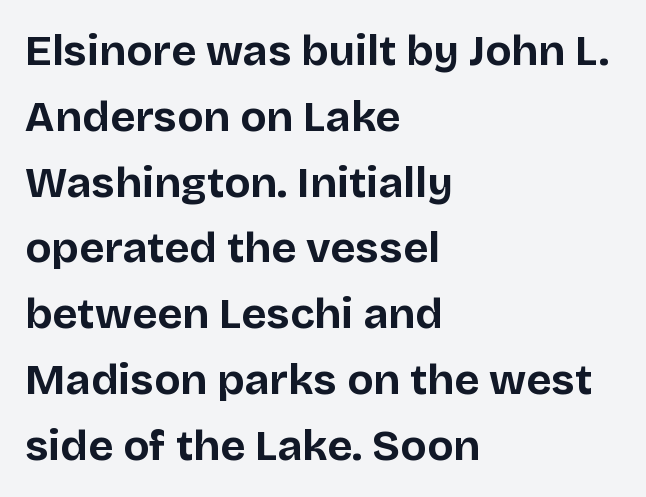
{"serif": "no", "italic": "no", "bold": "yes", "weight": "bold", "width": "normal", "stroke_contrast": "low", "x_height": "large", "monospaced": "no", "underline": "no", "align": "left", "line_spacing": "normal", "line_spacing_ratio": 1.53, "letter_spacing": "normal", "letter_spacing_em": 0.0, "glyph_px": 43}
